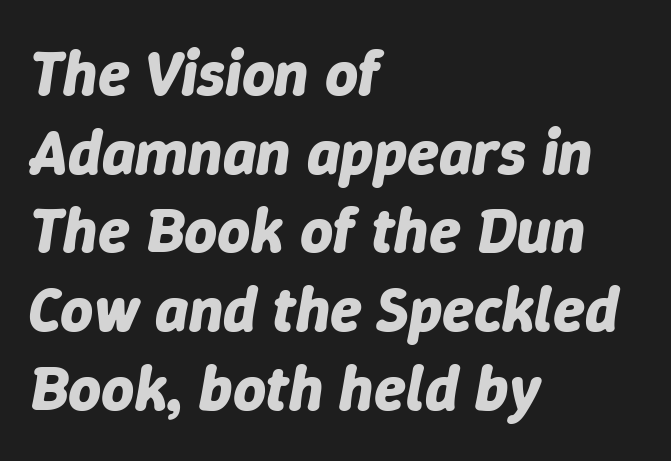
{"italic": "yes", "lean": "right", "slant_degrees": 9, "bold": "yes", "weight": "bold", "width": "normal", "stroke_contrast": "low", "x_height": "medium", "monospaced": "no", "underline": "no", "align": "left", "line_spacing_ratio": 1.23, "letter_spacing": "normal", "letter_spacing_em": 0.0, "glyph_px": 64}
